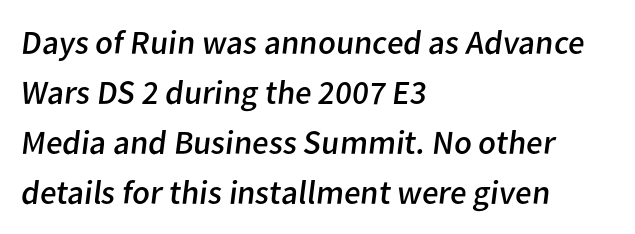
Q: Is the text bold? A: No.
Q: Is the typeface a serif or a sans-serif typeface? A: Sans-serif.
Q: Is the text underlined? A: No.
Q: How is the paragraph aligned? A: Left-aligned.
Q: Is the spacing between letters normal or unusually wide? A: Normal.
Q: Is the spacing between lines tight, normal or loose? A: Normal.
Q: Width (condensed, normal, or wide)? A: Normal.
Q: Stroke contrast? A: Low.
Q: x-height? A: Medium.
Q: Monospaced? A: No.
